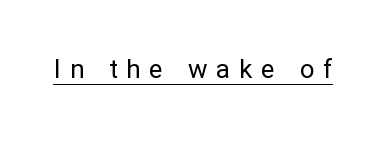
{"italic": "no", "bold": "no", "underline": "yes", "letter_spacing": "wide", "letter_spacing_em": 0.34, "glyph_px": 26}
